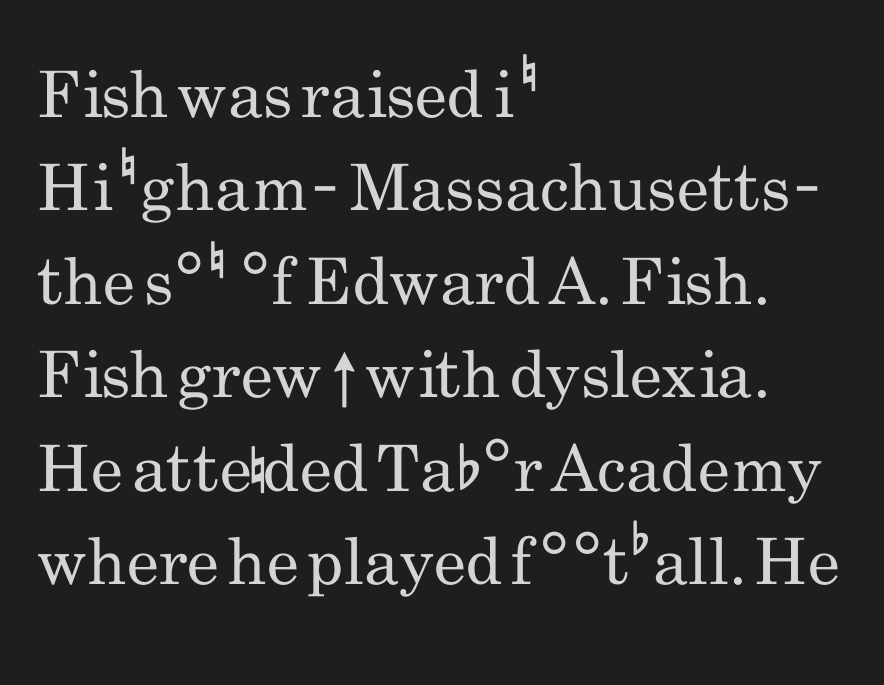
{"serif": "no", "italic": "no", "bold": "no", "weight": "regular", "width": "condensed", "stroke_contrast": "low", "x_height": "small", "monospaced": "no", "underline": "no", "align": "left", "line_spacing": "normal", "line_spacing_ratio": 1.46, "letter_spacing": "normal", "letter_spacing_em": 0.0, "glyph_px": 64}
